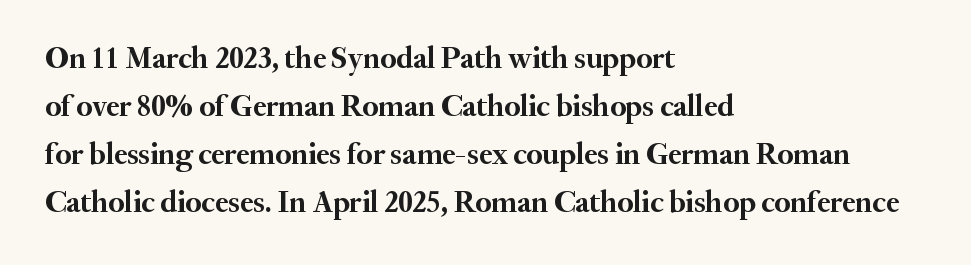
{"serif": "yes", "italic": "no", "bold": "yes", "weight": "semibold", "width": "normal", "stroke_contrast": "medium", "x_height": "small", "monospaced": "no", "underline": "no", "align": "left", "line_spacing": "normal", "line_spacing_ratio": 1.6, "letter_spacing": "normal", "letter_spacing_em": 0.0, "glyph_px": 30}
